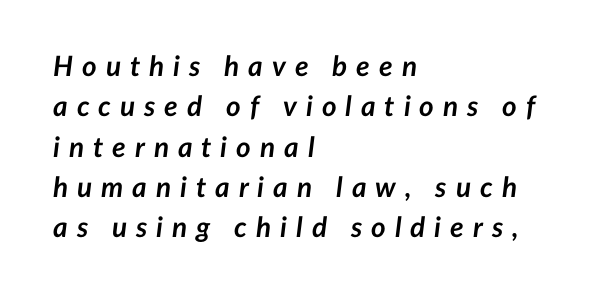
Q: Is the text bold? A: Yes.
Q: Is the text italic (slanted)? A: Yes, it leans right by about 7 degrees.
Q: Is the text underlined? A: No.
Q: How is the paragraph aligned? A: Left-aligned.
Q: Is the spacing between letters normal or unusually wide? A: Unusually wide.
Q: Is the spacing between lines tight, normal or loose? A: Normal.
Q: Width (condensed, normal, or wide)? A: Normal.
Q: Stroke contrast? A: Low.
Q: x-height? A: Medium.
Q: Monospaced? A: No.
